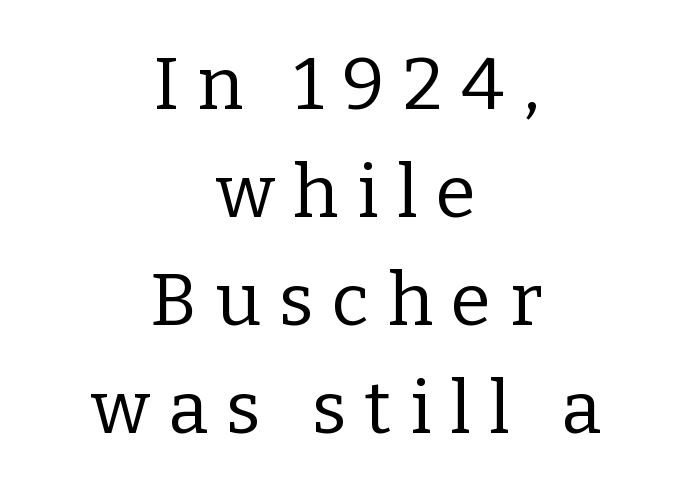
Q: Is the text bold? A: No.
Q: Is the text italic (slanted)? A: No, it is upright.
Q: Is the typeface a serif or a sans-serif typeface? A: Serif.
Q: Is the text underlined? A: No.
Q: How is the paragraph aligned? A: Centered.
Q: Is the spacing between letters normal or unusually wide? A: Unusually wide.
Q: Is the spacing between lines tight, normal or loose? A: Normal.
Q: Width (condensed, normal, or wide)? A: Normal.
Q: Stroke contrast? A: Low.
Q: x-height? A: Medium.
Q: Monospaced? A: No.
